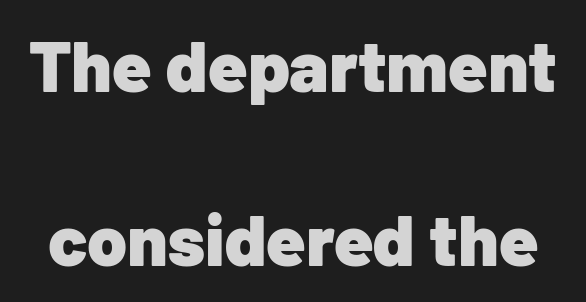
Q: Is the text bold? A: Yes.
Q: Is the text italic (slanted)? A: No, it is upright.
Q: Is the typeface a serif or a sans-serif typeface? A: Sans-serif.
Q: Is the text underlined? A: No.
Q: Is the spacing between letters normal or unusually wide? A: Normal.
Q: Is the spacing between lines tight, normal or loose? A: Loose.
Q: Width (condensed, normal, or wide)? A: Normal.
Q: Stroke contrast? A: Low.
Q: x-height? A: Medium.
Q: Monospaced? A: No.
